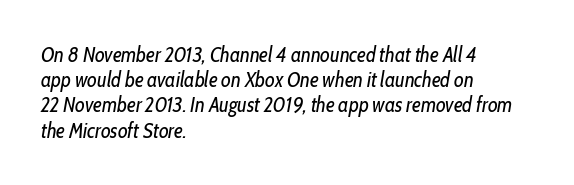
{"italic": "yes", "lean": "right", "slant_degrees": 10, "bold": "no", "underline": "no", "align": "left", "line_spacing_ratio": 1.2, "letter_spacing": "normal", "letter_spacing_em": 0.0, "glyph_px": 21}
